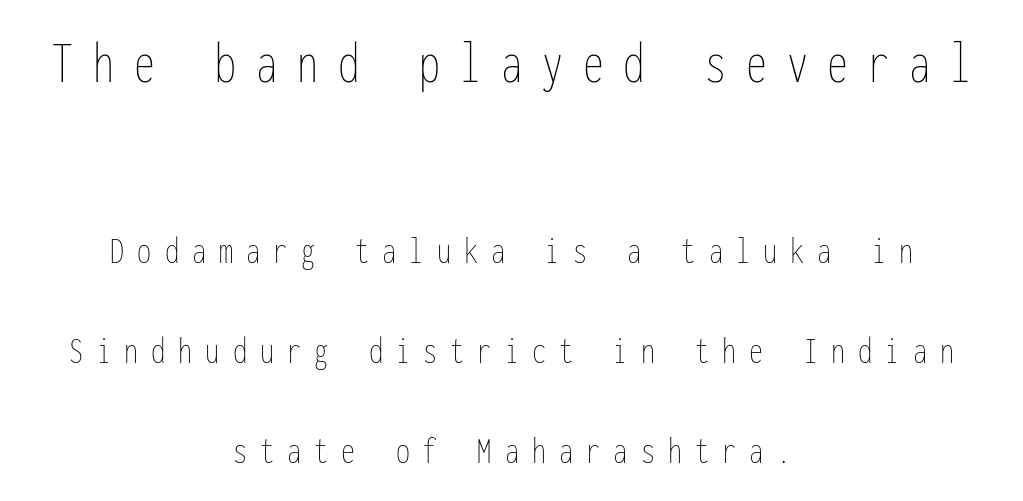
Is the block centered? Yes — each line is placed symmetrically about the middle. Plain, unruled lines of type. There is plenty of visible air inserted between adjacent glyphs. You can tell it's not italic because the verticals are truly vertical. Nothing heavy about these letters — not bold at all.
